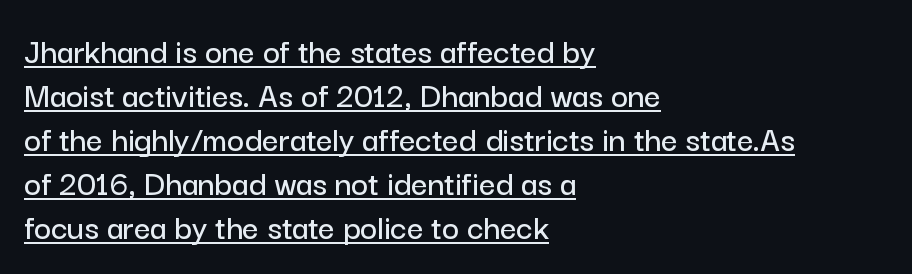
Q: Is the text italic (slanted)? A: No, it is upright.
Q: Is the typeface a serif or a sans-serif typeface? A: Sans-serif.
Q: Is the text underlined? A: Yes.
Q: How is the paragraph aligned? A: Left-aligned.
Q: Is the spacing between letters normal or unusually wide? A: Normal.
Q: Width (condensed, normal, or wide)? A: Normal.
Q: Stroke contrast? A: Low.
Q: x-height? A: Medium.
Q: Monospaced? A: No.
